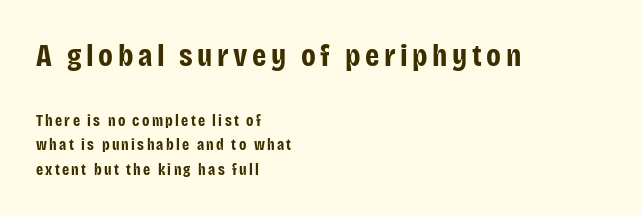
{"serif": "no", "italic": "no", "bold": "yes", "weight": "bold", "width": "condensed", "stroke_contrast": "low", "x_height": "large", "monospaced": "no", "underline": "no", "align": "left", "line_spacing": "normal", "line_spacing_ratio": 1.53, "larger_block": "first", "size_ratio": 2.0, "glyph_px": 32}
